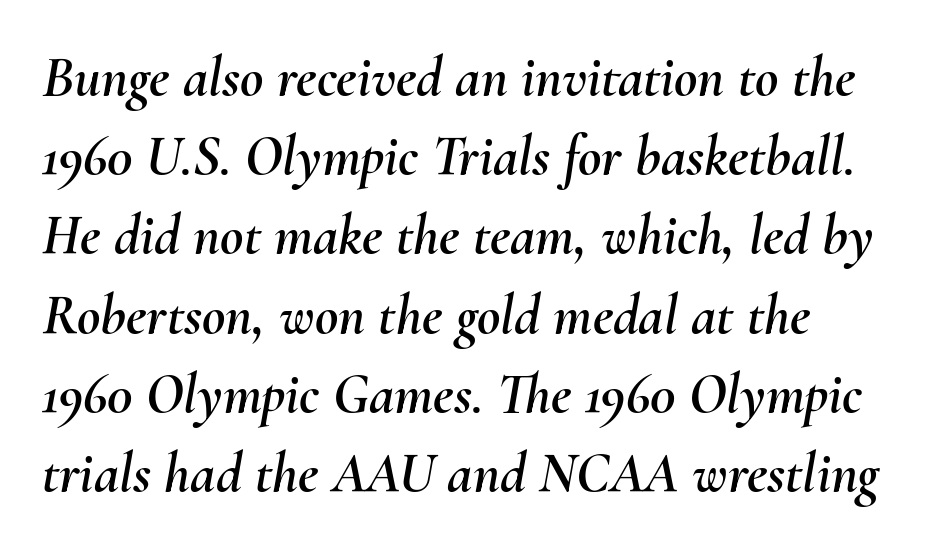
Is this a fixed-width face? No — the glyphs have proportional, varying widths. Line spacing here is normal. Each word holds together tightly as a unit, with standard inter-letter gaps. Casual observation: everything's shoved over to the left. Nobody drew a line under any word here. Style check: oblique.
